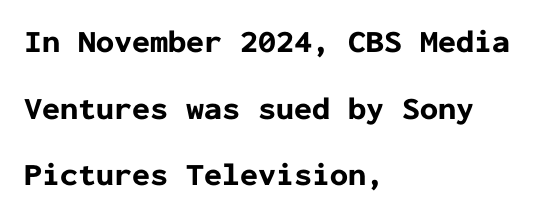
The letters sit at their default tracking, neither squeezed nor spread. Does the weight exceed regular? Yes, all the way to bold. Type style note: lacks serifs. Underlining? Definitely not there. Is there any slant? The stems are plumb. Looks like terminal output: every glyph gets an equal slot.
